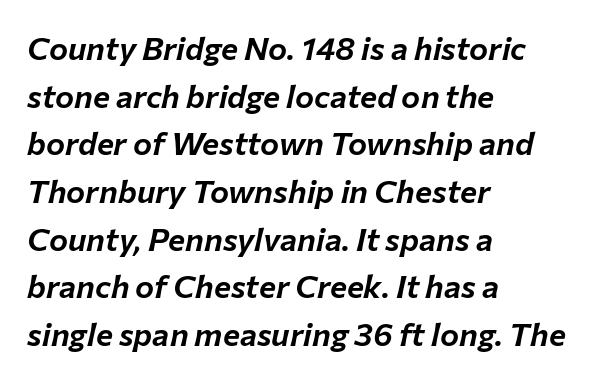
The image shows 32 px text type, italic (leaning right); set left-aligned, normal line spacing (1.49x), normal letter spacing, not underlined; low stroke contrast and a medium x-height.
